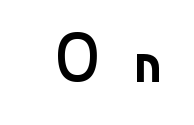
Q: Is the text bold? A: No.
Q: Is the text italic (slanted)? A: No, it is upright.
Q: Is the typeface a serif or a sans-serif typeface? A: Sans-serif.
Q: Is the text underlined? A: No.
Q: Is the spacing between letters normal or unusually wide? A: Unusually wide.
Q: Width (condensed, normal, or wide)? A: Normal.
Q: Stroke contrast? A: Low.
Q: x-height? A: Small.
Q: Monospaced? A: No.
